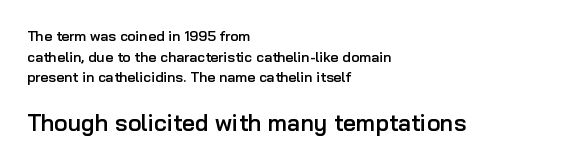
{"italic": "no", "bold": "semi", "underline": "no", "align": "left", "line_spacing": "normal", "line_spacing_ratio": 1.48, "letter_spacing": "normal", "letter_spacing_em": 0.0, "larger_block": "second", "size_ratio": 1.64, "glyph_px": 23}
